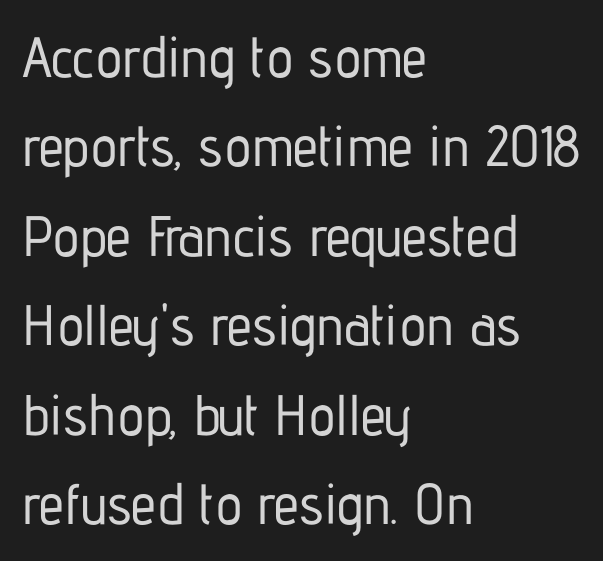
{"serif": "no", "italic": "no", "width": "condensed", "stroke_contrast": "low", "x_height": "medium", "monospaced": "no", "underline": "no", "align": "left", "line_spacing": "normal", "line_spacing_ratio": 1.57, "letter_spacing": "normal", "letter_spacing_em": 0.0, "glyph_px": 57}
